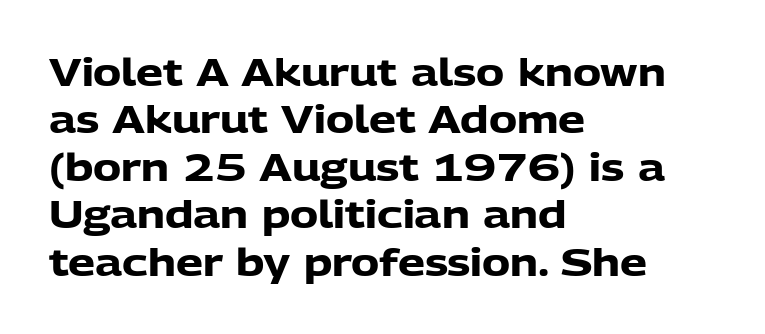
{"serif": "no", "italic": "no", "bold": "yes", "weight": "heavy", "width": "normal", "stroke_contrast": "low", "x_height": "medium", "monospaced": "no", "underline": "no", "align": "left", "line_spacing": "normal", "line_spacing_ratio": 1.25, "letter_spacing": "normal", "letter_spacing_em": 0.0, "glyph_px": 38}
